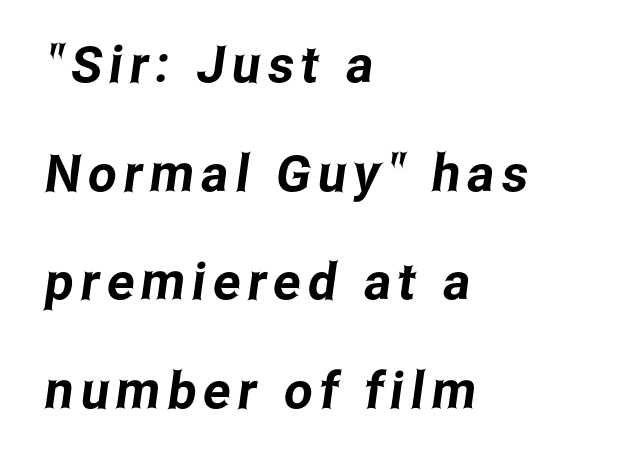
The image shows 51 px condensed sans-serif type; set left-aligned, loose line spacing (2.13x), not underlined; low stroke contrast and a medium x-height.
